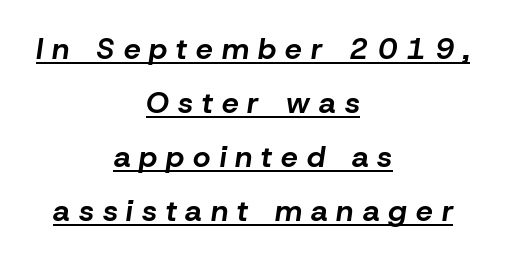
{"italic": "yes", "lean": "right", "slant_degrees": 8, "bold": "yes", "weight": "bold", "width": "normal", "stroke_contrast": "low", "x_height": "medium", "monospaced": "no", "underline": "yes", "align": "center", "line_spacing_ratio": 1.8, "letter_spacing": "wide", "letter_spacing_em": 0.3, "glyph_px": 30}
